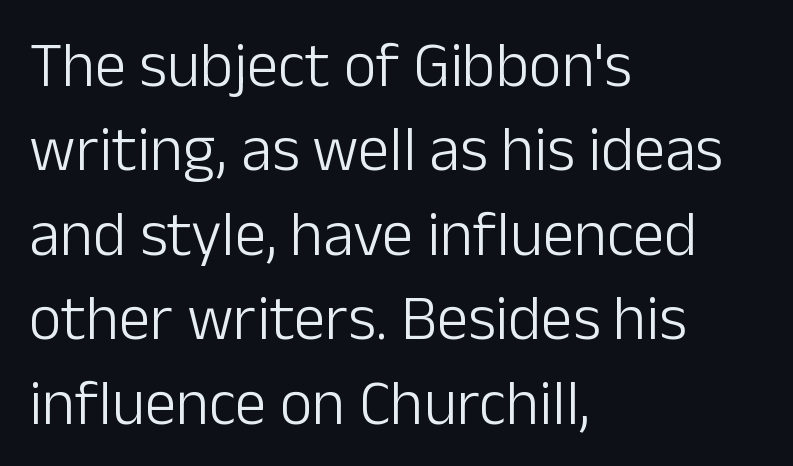
{"serif": "no", "italic": "no", "bold": "no", "weight": "light", "width": "normal", "stroke_contrast": "low", "x_height": "medium", "monospaced": "no", "underline": "no", "align": "left", "line_spacing": "normal", "line_spacing_ratio": 1.34, "letter_spacing": "normal", "letter_spacing_em": 0.0, "glyph_px": 63}
